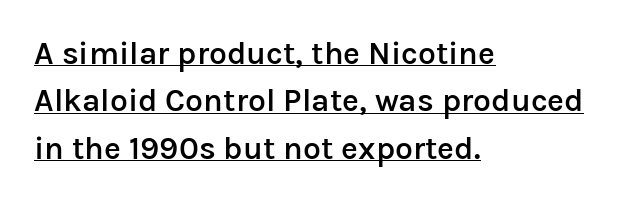
Q: Is the text bold? A: Semi-bold.
Q: Is the text italic (slanted)? A: No, it is upright.
Q: Is the typeface a serif or a sans-serif typeface? A: Sans-serif.
Q: Is the text underlined? A: Yes.
Q: How is the paragraph aligned? A: Left-aligned.
Q: Is the spacing between letters normal or unusually wide? A: Normal.
Q: Is the spacing between lines tight, normal or loose? A: Normal.
Q: Width (condensed, normal, or wide)? A: Normal.
Q: Stroke contrast? A: Low.
Q: x-height? A: Medium.
Q: Monospaced? A: No.
